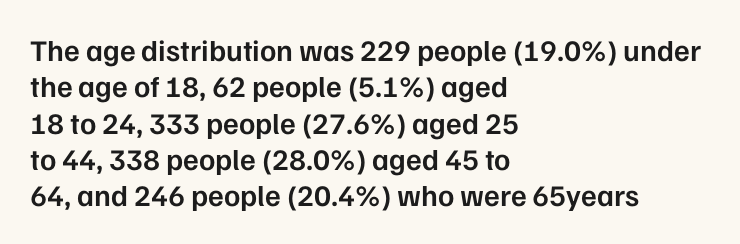
The image shows 30 px semibold sans-serif type, upright; set left-aligned, line spacing 1.21x, normal letter spacing, not underlined; low stroke contrast and a medium x-height.
